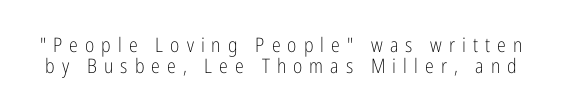
A quiet, ordinary-to-light weight characterises the typeface. The line-height multiplier appears low, near solid setting. Designer's note — italics off, roman on. Descenders hang freely into open space. Letter spacing: wide.
